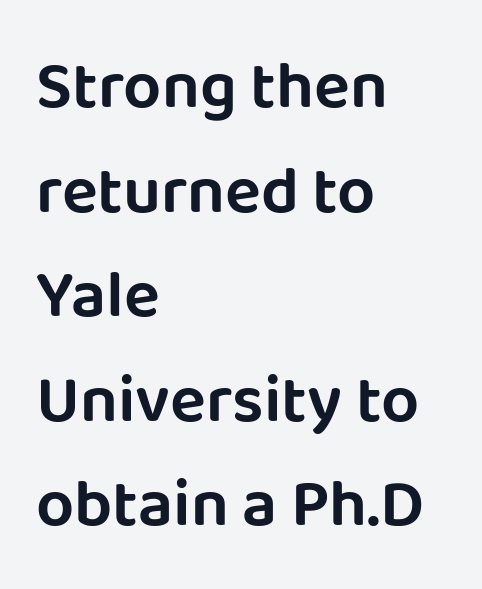
Q: Is the text italic (slanted)? A: No, it is upright.
Q: Is the typeface a serif or a sans-serif typeface? A: Sans-serif.
Q: Is the text underlined? A: No.
Q: How is the paragraph aligned? A: Left-aligned.
Q: Is the spacing between letters normal or unusually wide? A: Normal.
Q: Is the spacing between lines tight, normal or loose? A: Normal.
Q: Width (condensed, normal, or wide)? A: Normal.
Q: Stroke contrast? A: Low.
Q: x-height? A: Large.
Q: Monospaced? A: No.
